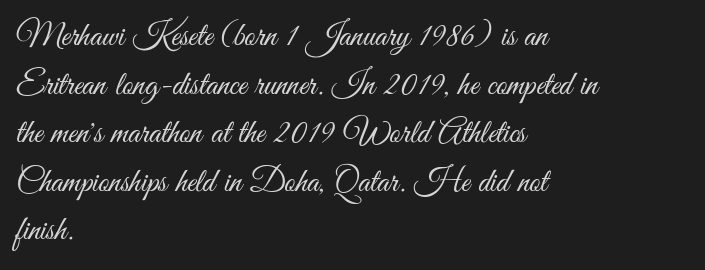
{"serif": "no", "bold": "no", "weight": "light", "width": "condensed", "stroke_contrast": "medium", "x_height": "small", "monospaced": "no", "underline": "no", "align": "left", "line_spacing": "normal", "line_spacing_ratio": 1.43, "letter_spacing": "normal", "letter_spacing_em": 0.0, "glyph_px": 34}
